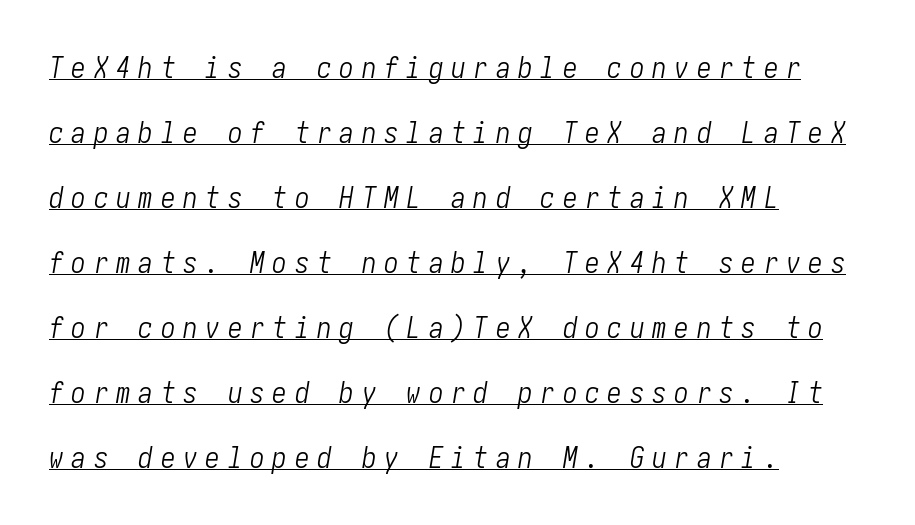
Tall strokes in this sample are angled rather than plumb. The typesetter chose a ragged-right arrangement here. These glyphs show unthickened strokes, regular width or finer. Underline: present. In terms of letterspacing, this is a distinctly airy, spread setting.
